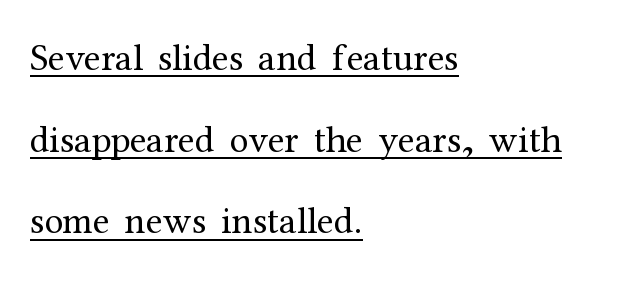
The image shows 38 px regular-weight serif type, upright; set left-aligned, loose line spacing (2.15x), normal letter spacing, underlined; medium stroke contrast and a medium x-height.
